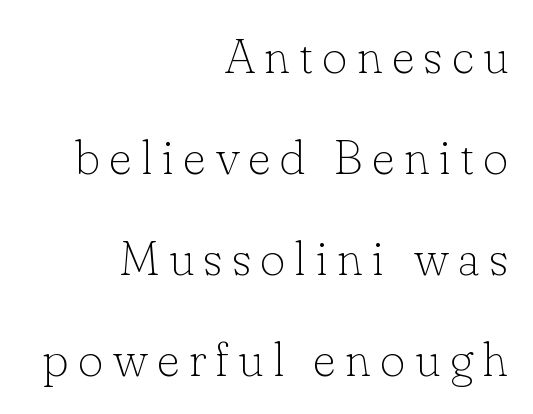
{"serif": "yes", "italic": "no", "bold": "no", "weight": "thin", "width": "normal", "stroke_contrast": "low", "x_height": "small", "monospaced": "no", "underline": "no", "align": "right", "line_spacing": "loose", "line_spacing_ratio": 2.06, "glyph_px": 49}
